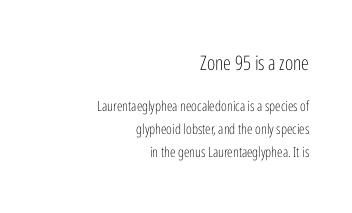
The image shows 20 px text type, upright; set right-aligned, normal line spacing (1.64x), normal letter spacing, not underlined; the first (top) block is 1.43x larger.
